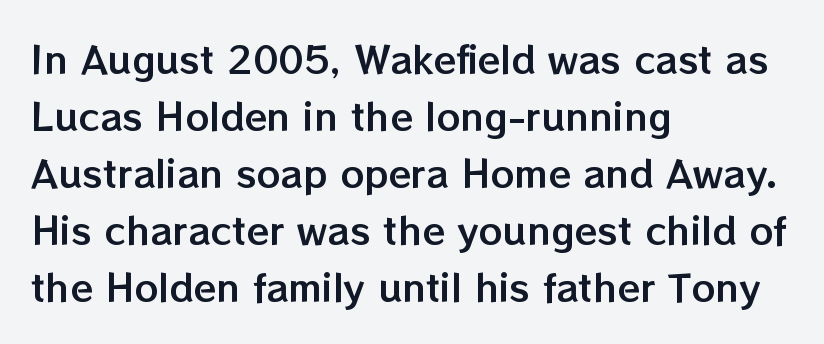
The image shows 37 px text type, upright; set left-aligned, normal line spacing (1.54x), normal letter spacing, not underlined; low stroke contrast and a medium x-height.
